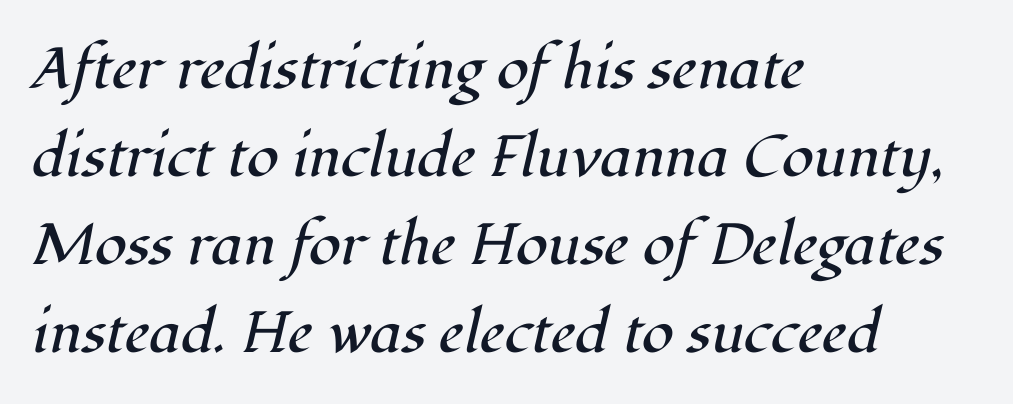
This sample has the flowing, uneven cadence of proportional lettering. Students, note that the glyphs here touch the page at normal intervals. Does the copy run flush right? No — it runs flush left. Line spacing here is normal. No heavy texture on the line: the type isn't bold. Would a proofreader flag this as italicized? Yes.
